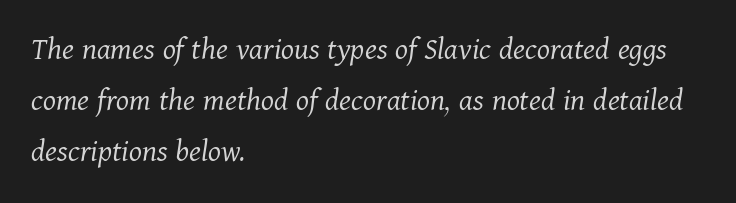
The image shows 33 px light serif type, italic (leaning right); set left-aligned, normal line spacing (1.54x), normal letter spacing, not underlined; medium stroke contrast and a medium x-height.
